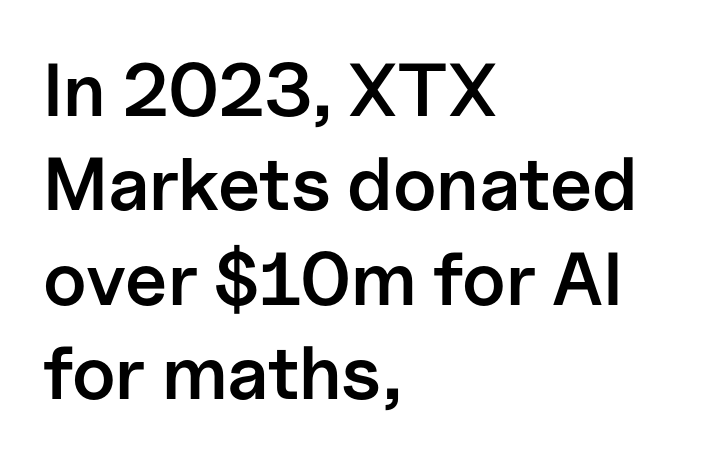
The image shows 75 px semibold sans-serif type, upright; set left-aligned, normal line spacing (1.26x), normal letter spacing, not underlined; low stroke contrast and a medium x-height.
